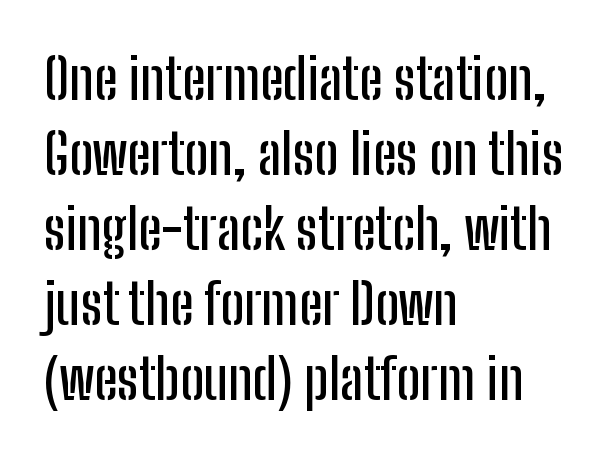
No word sits above an underline. All the whitespace from short lines collects on the right. This sample has the flowing, uneven cadence of proportional lettering. Observe the ordinary spacing: letters are neighbours, not strangers. Normally led — the rows are evenly, conventionally spaced. You can tell from the bare stems that sans-serif type was used.
